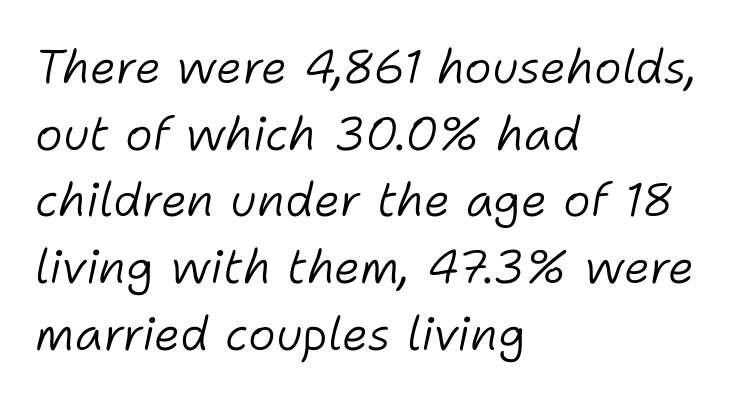
Character widths vary here, with narrow letters taking less room than wide ones. Rule under the text: the space is simply empty. No chunkiness to these letters — they're not bold. Leading matches the norm, producing a regular column. Caption: multi-line text, flush left, ragged right. The font's italic variant was chosen for this text.
